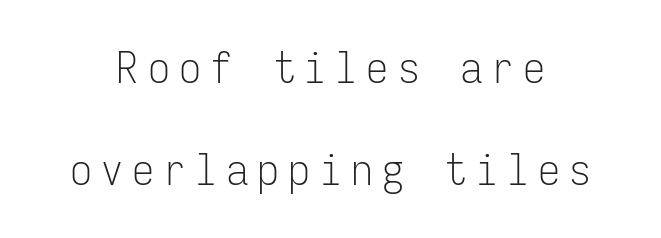
{"serif": "no", "italic": "no", "bold": "no", "weight": "light", "width": "condensed", "stroke_contrast": "low", "x_height": "medium", "monospaced": "yes", "underline": "no", "align": "center", "line_spacing": "loose", "line_spacing_ratio": 2.31, "letter_spacing": "wide", "letter_spacing_em": 0.21, "glyph_px": 44}
